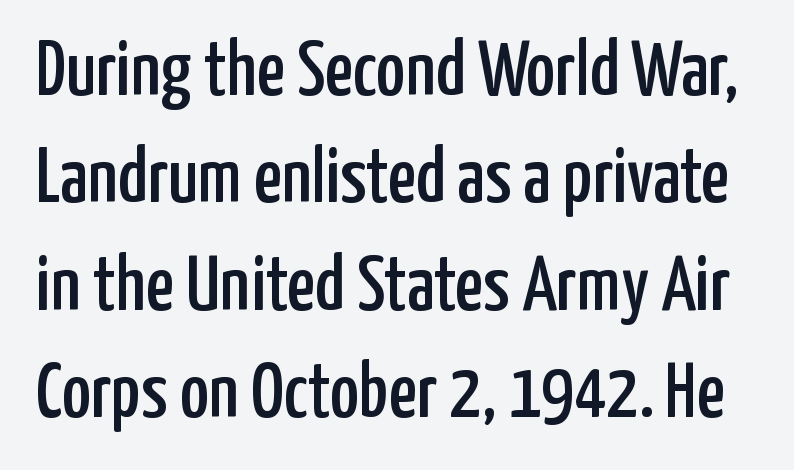
Does the lettering tilt? It doesn't — this is upright. Unlike a traditional serif, this face leaves its strokes unadorned. Horizontal bands of white between lines are of average thickness. Here the glyphs are tracked normally, forming tight word shapes.
